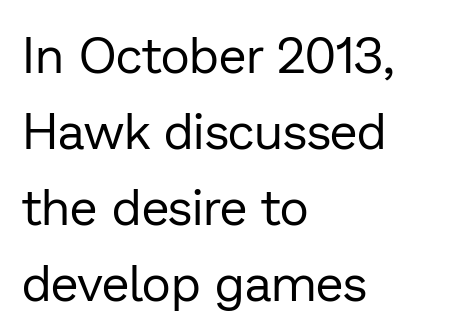
The ragged edge is on the right, which tells us the setting is flush left. The gap between lines stays unmarked. In terms of letterform style, serifs are entirely absent. The font is comparable to plain body text, perhaps lighter. The type sits square on the baseline with zero lean. The passage shown stacks its lines at a standard gap.
